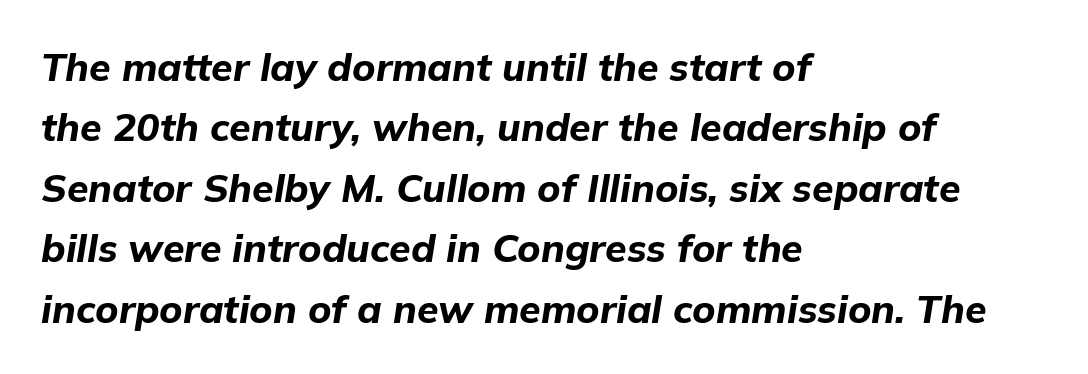
Characters are canted at an angle relative to the baseline's perpendicular. Look at the stroke-to-counter ratio: heavy, a bold. Does extra space separate the letters? No, they use regular spacing. Anything drawn beneath the words? Only blank space.
